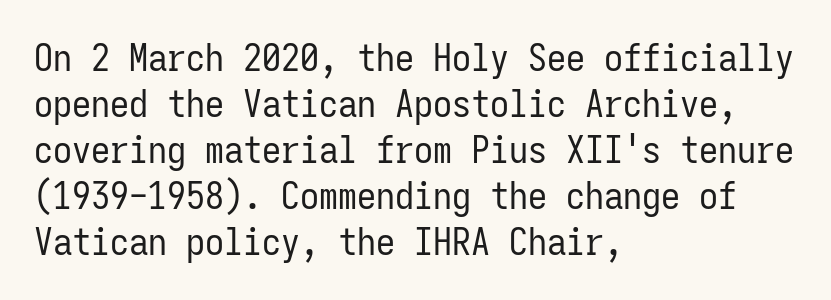
The image shows 38 px regular-weight, condensed sans-serif type, upright, monospaced; set left-aligned, line spacing 1.21x, normal letter spacing, not underlined; low stroke contrast and a medium x-height.
